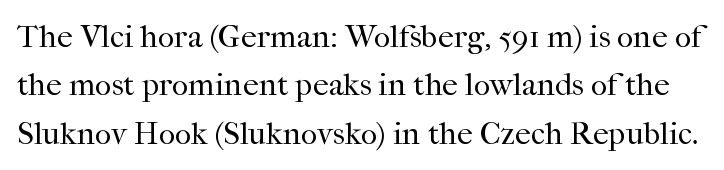
Does extra space separate the letters? No, they use regular spacing. Normally led — the rows are evenly, conventionally spaced. Ink coverage per letter is moderate at most. Designer's note — italics off, roman on. The area under the type is left untouched.
